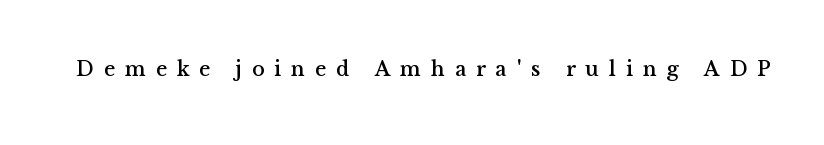
Q: Is the text italic (slanted)? A: No, it is upright.
Q: Is the text underlined? A: No.
Q: Is the spacing between letters normal or unusually wide? A: Unusually wide.
